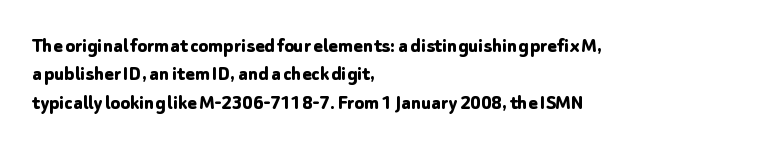
{"italic": "no", "bold": "yes", "underline": "no", "align": "left", "line_spacing": "normal", "line_spacing_ratio": 1.29, "letter_spacing": "normal", "letter_spacing_em": 0.0, "glyph_px": 22}
